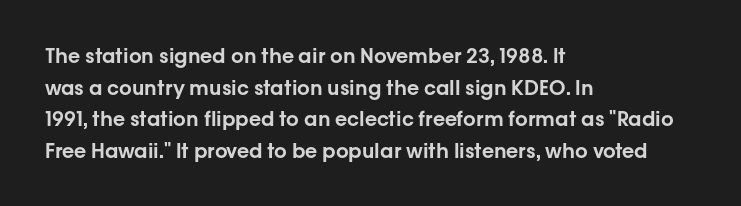
The baseline area is clear. The letterforms sit shoulder to shoulder at normal distance. Each line starts at the same left margin while the right side varies. You can tell it's not italic because the verticals are truly vertical.
